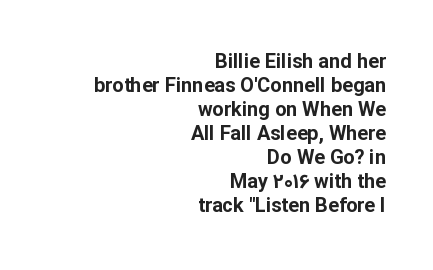
How are the letters spaced? Ordinarily, with no added tracking. No italicization has been applied; the sample stays upright. The paragraph has a hard right edge and a soft left edge. Heavy-handed strokes throughout: this text is bold. The strip under each line holds only bare page.
